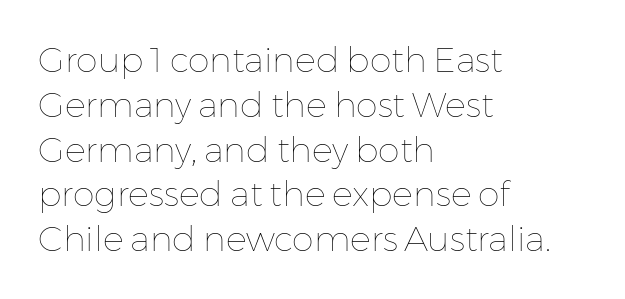
The image shows 35 px thin type, upright; set left-aligned, normal line spacing (1.28x), normal letter spacing, not underlined; low stroke contrast and a medium x-height.
